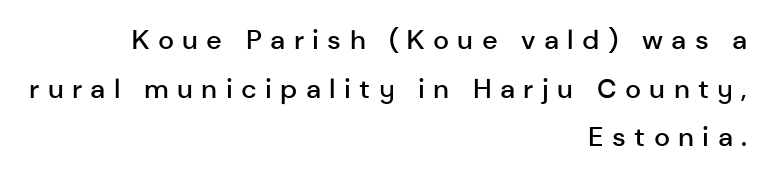
Q: Is the text bold? A: Semi-bold.
Q: Is the text italic (slanted)? A: No, it is upright.
Q: Is the text underlined? A: No.
Q: How is the paragraph aligned? A: Right-aligned.
Q: Is the spacing between letters normal or unusually wide? A: Unusually wide.
